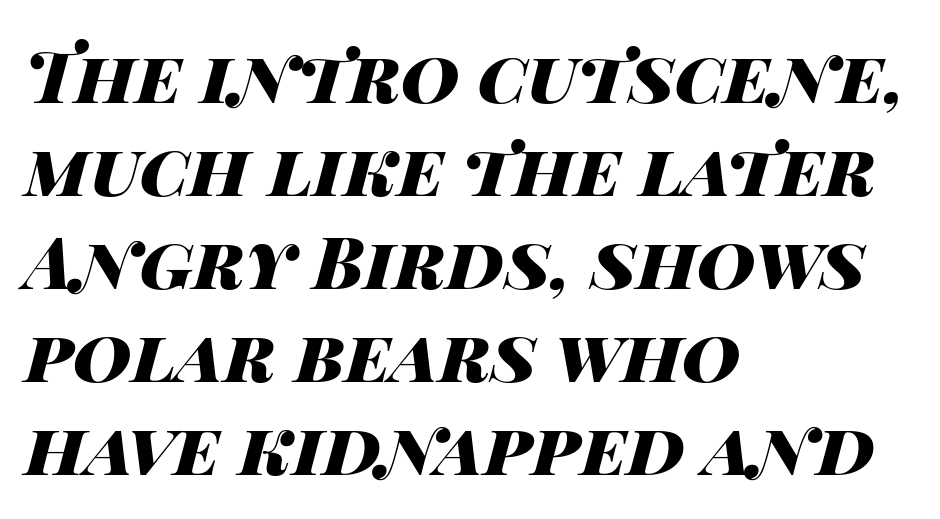
{"italic": "yes", "lean": "right", "slant_degrees": 14, "bold": "yes", "weight": "heavy", "width": "wide", "stroke_contrast": "high", "x_height": "large", "monospaced": "no", "underline": "no", "align": "left", "line_spacing": "normal", "line_spacing_ratio": 1.29, "letter_spacing": "normal", "letter_spacing_em": 0.0, "glyph_px": 72}
